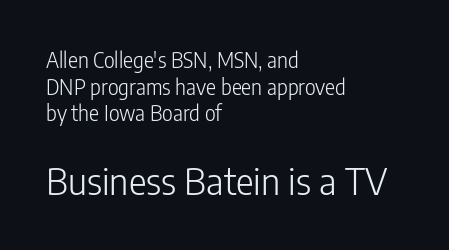
This is not heavy type; no bold has been used. A normal amount of white space separates one row of letters from the next. In CSS terms this would be text-align: left. The passage shown has conventional tracking throughout.
